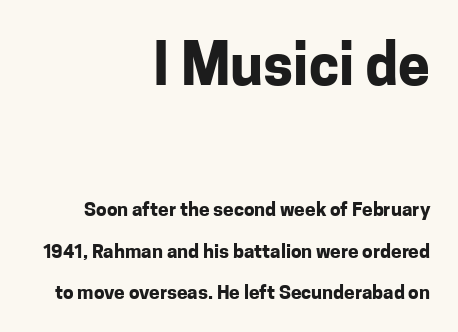
The glyphs are unaccompanied by any horizontal stroke below them. A student would call this right alignment; a typographer would say flush right, rag left. Two sizes are in play, and the larger belongs to the first block. A full-strength bold gives these letters their thick strokes. Spacing between characters is what you'd get straight out of the box.
